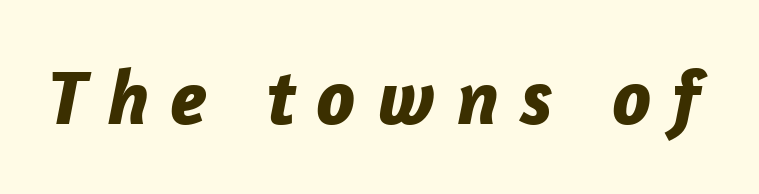
The image shows 78 px bold type, italic (leaning right); set unusually wide letter spacing (+0.27 em), not underlined; low stroke contrast and a medium x-height.
